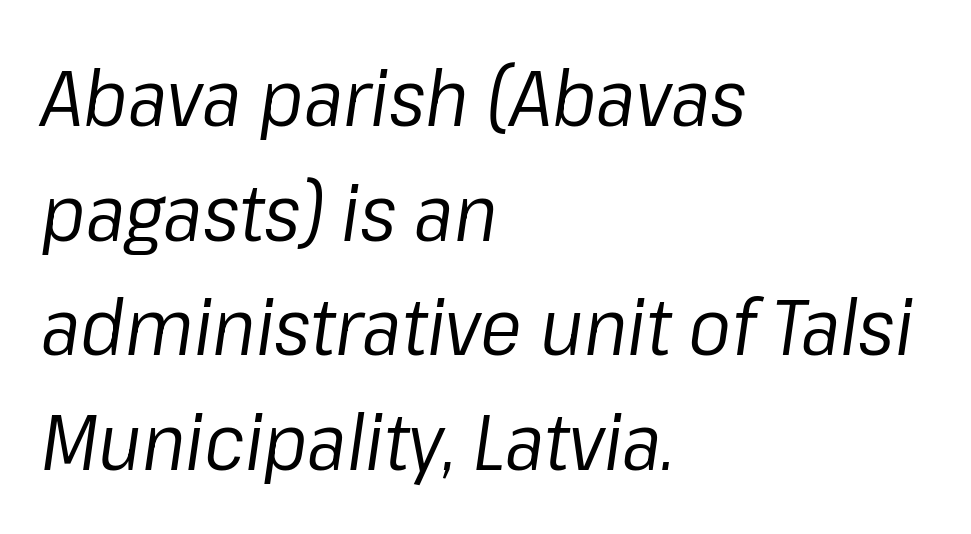
The image shows 79 px regular-weight type, italic (leaning right); set left-aligned, normal line spacing (1.45x), normal letter spacing, not underlined; low stroke contrast and a medium x-height.
